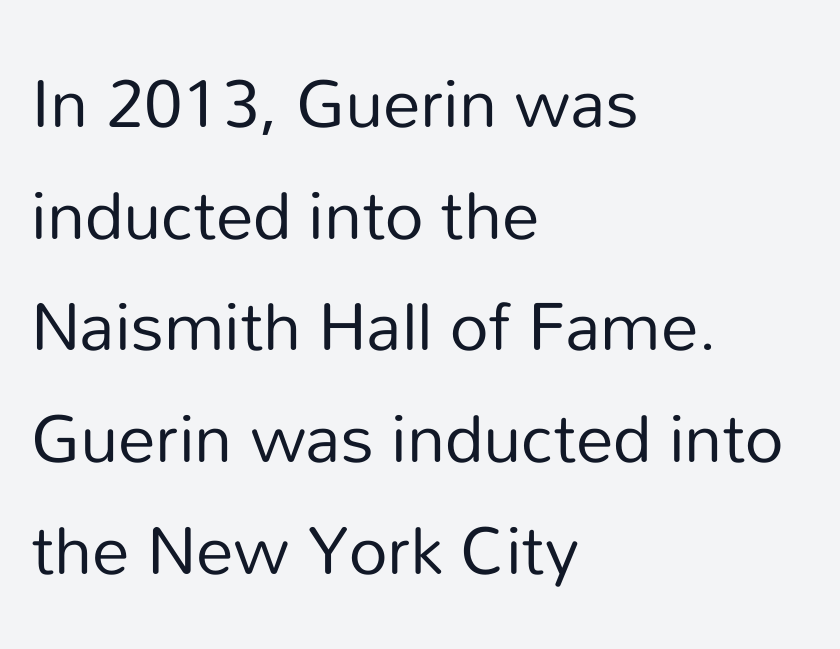
Q: Is the text bold? A: No.
Q: Is the text italic (slanted)? A: No, it is upright.
Q: Is the typeface a serif or a sans-serif typeface? A: Sans-serif.
Q: Is the text underlined? A: No.
Q: How is the paragraph aligned? A: Left-aligned.
Q: Is the spacing between letters normal or unusually wide? A: Normal.
Q: Is the spacing between lines tight, normal or loose? A: Normal.
Q: Width (condensed, normal, or wide)? A: Normal.
Q: Stroke contrast? A: Low.
Q: x-height? A: Medium.
Q: Monospaced? A: No.
